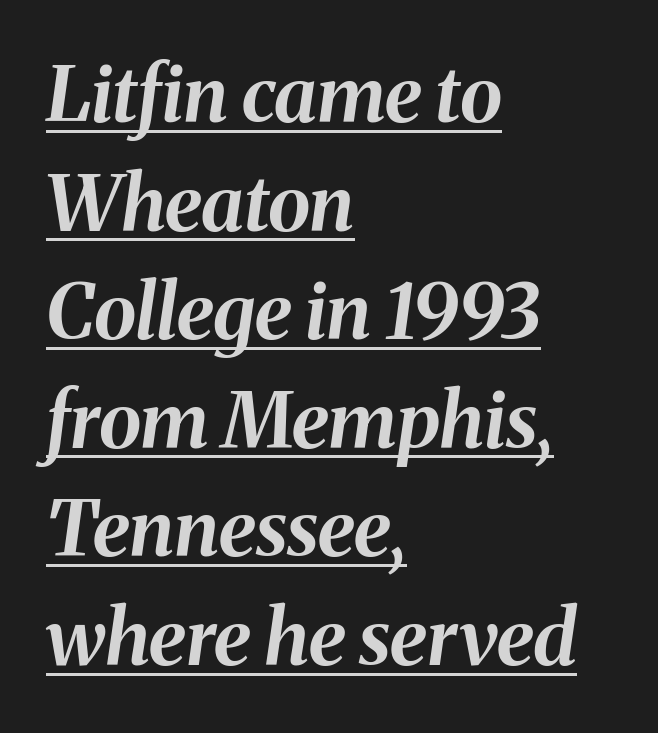
The image shows 77 px bold type, italic (leaning right); set left-aligned, normal line spacing (1.41x), normal letter spacing, underlined; medium stroke contrast and a medium x-height.
